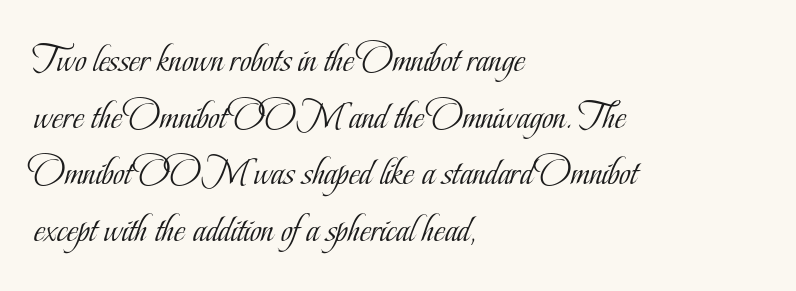
{"serif": "yes", "bold": "no", "weight": "light", "width": "condensed", "stroke_contrast": "low", "x_height": "small", "monospaced": "no", "underline": "no", "align": "left", "line_spacing": "normal", "line_spacing_ratio": 1.45, "letter_spacing": "normal", "letter_spacing_em": 0.0, "glyph_px": 39}
